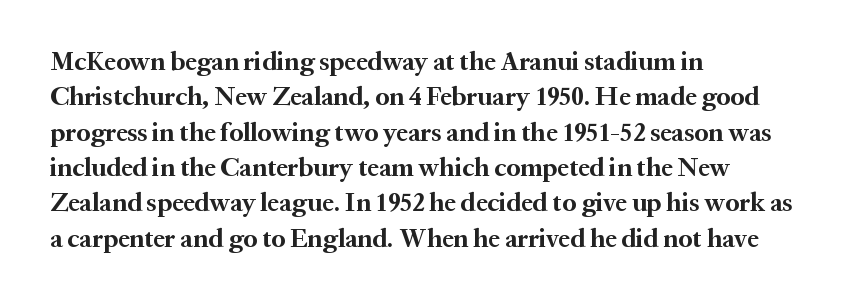
Q: Is the text bold? A: Yes.
Q: Is the text italic (slanted)? A: No, it is upright.
Q: Is the text underlined? A: No.
Q: How is the paragraph aligned? A: Left-aligned.
Q: Is the spacing between letters normal or unusually wide? A: Normal.
Q: Is the spacing between lines tight, normal or loose? A: Normal.
